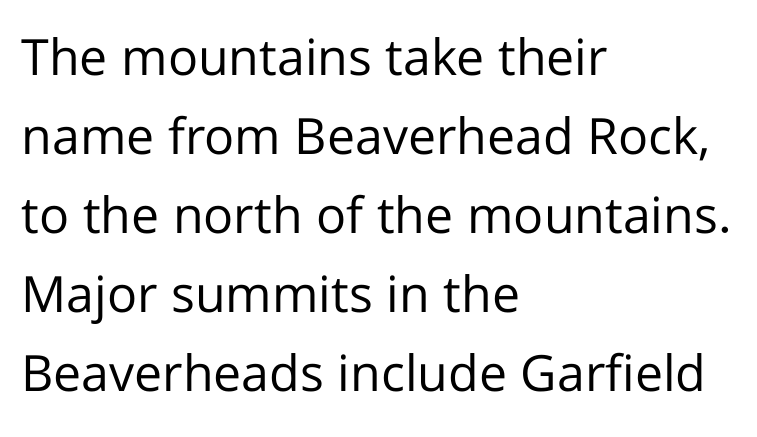
The gap between lines stays unmarked. The letters advance in unequal steps, a hallmark of proportional type. The rows are spaced the way most documents space them. The typesetter chose a ragged-right arrangement here.
